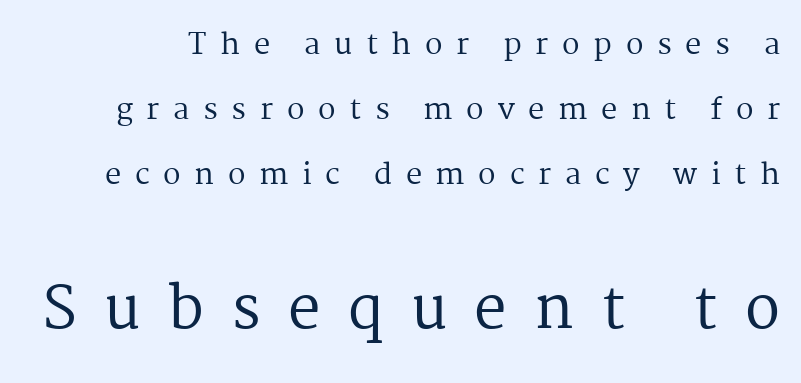
The image shows 58 px regular-weight serif type, upright; set loose line spacing (2.24x), unusually wide letter spacing (+0.47 em), not underlined; the second (bottom) block is 2.0x larger; medium stroke contrast and a medium x-height.
